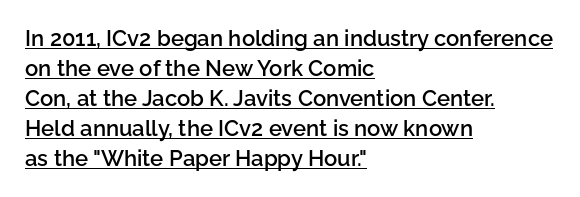
Q: Is the text bold? A: Semi-bold.
Q: Is the text italic (slanted)? A: No, it is upright.
Q: Is the text underlined? A: Yes.
Q: How is the paragraph aligned? A: Left-aligned.
Q: Is the spacing between letters normal or unusually wide? A: Normal.
Q: Is the spacing between lines tight, normal or loose? A: Normal.
